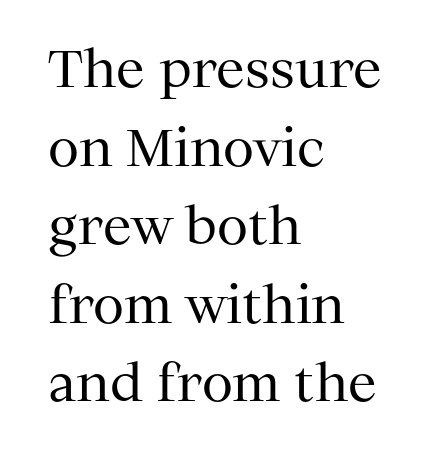
The image shows 51 px regular-weight serif type, upright; set left-aligned, normal line spacing (1.54x), normal letter spacing, not underlined; medium stroke contrast and a medium x-height.
